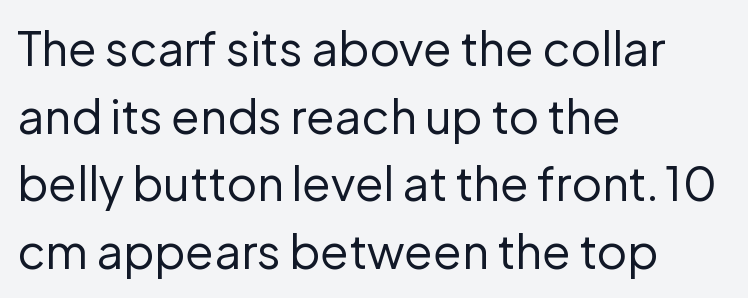
{"serif": "no", "italic": "no", "bold": "no", "weight": "regular", "width": "normal", "stroke_contrast": "low", "x_height": "medium", "monospaced": "no", "underline": "no", "align": "left", "line_spacing": "normal", "line_spacing_ratio": 1.44, "letter_spacing": "normal", "letter_spacing_em": 0.0, "glyph_px": 47}
